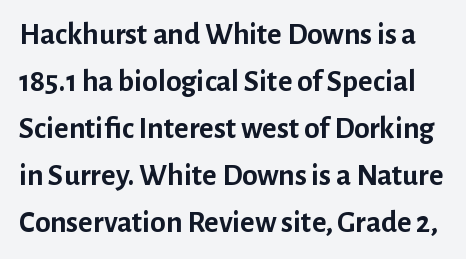
Q: Is the text bold? A: Yes.
Q: Is the text italic (slanted)? A: No, it is upright.
Q: Is the typeface a serif or a sans-serif typeface? A: Sans-serif.
Q: Is the text underlined? A: No.
Q: Is the spacing between letters normal or unusually wide? A: Normal.
Q: Is the spacing between lines tight, normal or loose? A: Normal.
Q: Width (condensed, normal, or wide)? A: Normal.
Q: Stroke contrast? A: Low.
Q: x-height? A: Medium.
Q: Monospaced? A: No.
